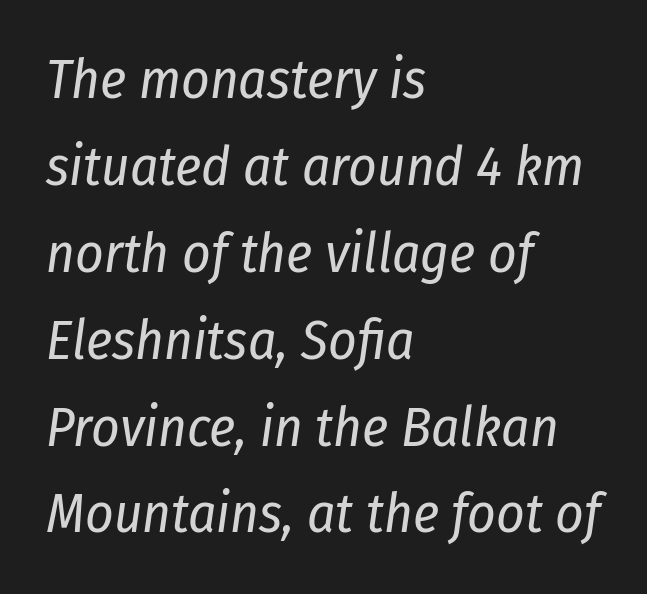
The image shows 55 px regular-weight, condensed type, italic (leaning right); set left-aligned, normal line spacing (1.58x), normal letter spacing, not underlined; low stroke contrast and a medium x-height.
